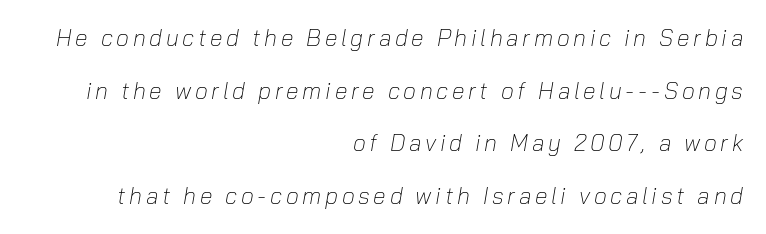
Q: Is the text bold? A: No.
Q: Is the text italic (slanted)? A: Yes, it leans right by about 10 degrees.
Q: Is the text underlined? A: No.
Q: How is the paragraph aligned? A: Right-aligned.
Q: Is the spacing between lines tight, normal or loose? A: Loose.
